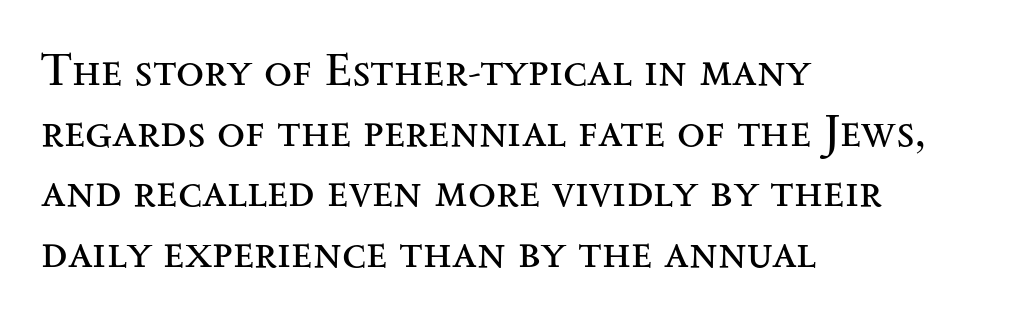
Q: Is the text bold? A: No.
Q: Is the text italic (slanted)? A: No, it is upright.
Q: Is the typeface a serif or a sans-serif typeface? A: Serif.
Q: Is the text underlined? A: No.
Q: How is the paragraph aligned? A: Left-aligned.
Q: Is the spacing between letters normal or unusually wide? A: Normal.
Q: Is the spacing between lines tight, normal or loose? A: Normal.
Q: Width (condensed, normal, or wide)? A: Wide.
Q: Stroke contrast? A: Medium.
Q: x-height? A: Small.
Q: Monospaced? A: No.
